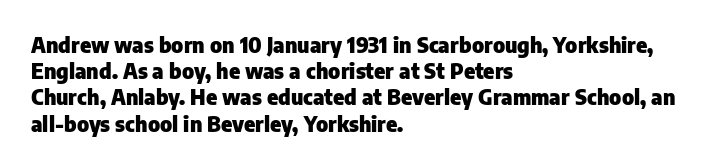
Q: Is the text bold? A: Yes.
Q: Is the text italic (slanted)? A: No, it is upright.
Q: Is the text underlined? A: No.
Q: How is the paragraph aligned? A: Left-aligned.
Q: Is the spacing between letters normal or unusually wide? A: Normal.
Q: Is the spacing between lines tight, normal or loose? A: Normal.
